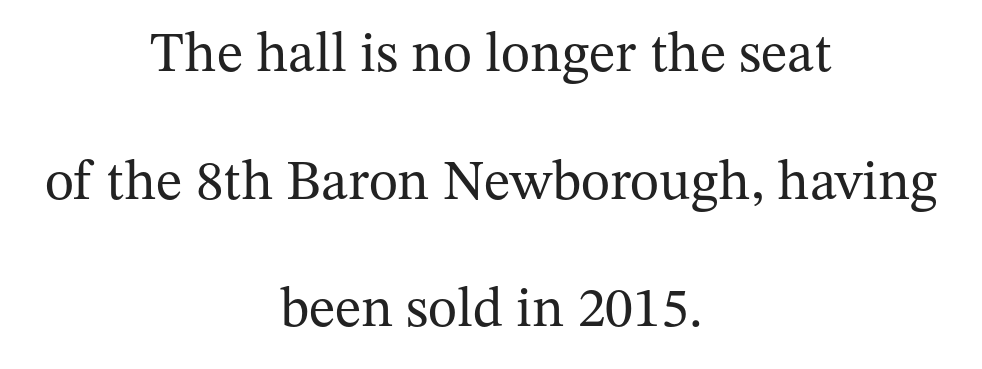
{"serif": "yes", "italic": "no", "bold": "no", "weight": "regular", "width": "normal", "stroke_contrast": "medium", "x_height": "medium", "monospaced": "no", "underline": "no", "align": "center", "line_spacing": "loose", "line_spacing_ratio": 2.28, "letter_spacing": "normal", "letter_spacing_em": 0.0, "glyph_px": 56}
